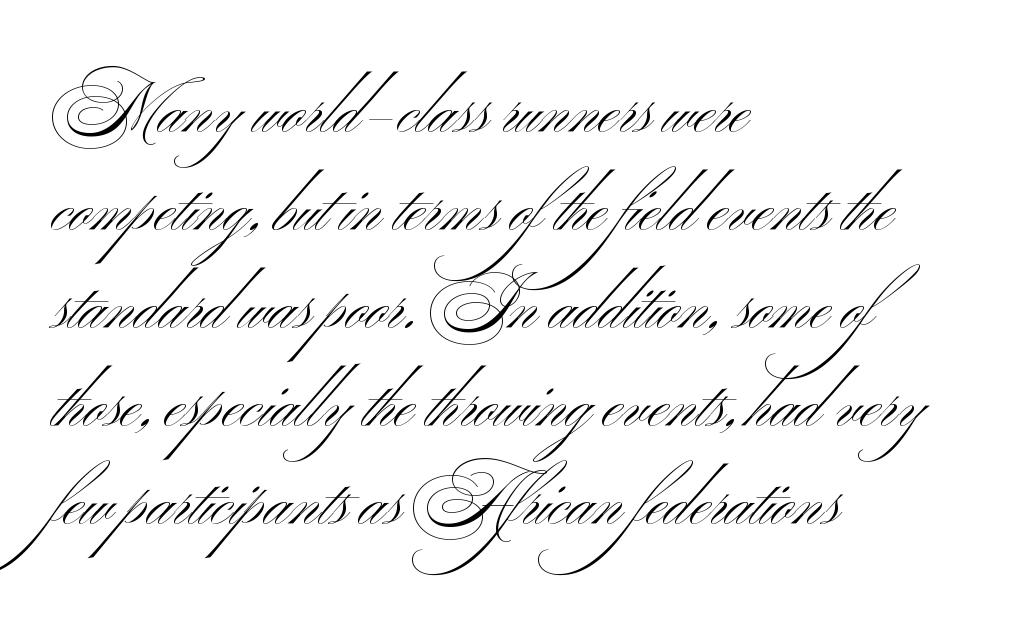
{"serif": "no", "bold": "no", "weight": "light", "width": "wide", "stroke_contrast": "medium", "x_height": "small", "monospaced": "no", "underline": "no", "align": "left", "line_spacing": "normal", "line_spacing_ratio": 1.44, "letter_spacing": "normal", "letter_spacing_em": 0.0, "glyph_px": 68}
